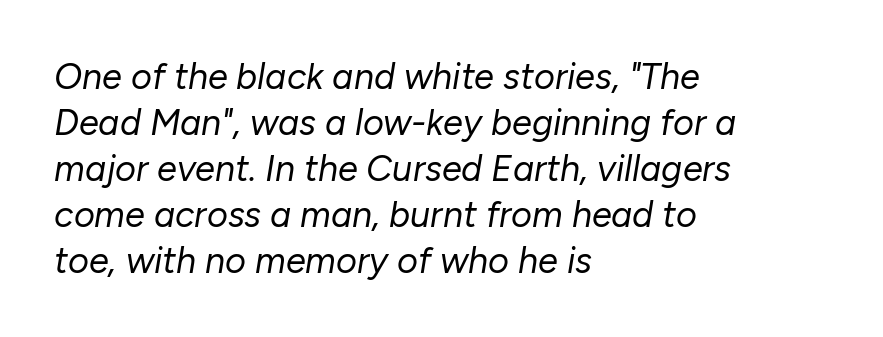
Q: Is the text bold? A: No.
Q: Is the text italic (slanted)? A: Yes, it leans right by about 10 degrees.
Q: Is the text underlined? A: No.
Q: How is the paragraph aligned? A: Left-aligned.
Q: Is the spacing between letters normal or unusually wide? A: Normal.
Q: Is the spacing between lines tight, normal or loose? A: Normal.
Q: Width (condensed, normal, or wide)? A: Normal.
Q: Stroke contrast? A: Low.
Q: x-height? A: Medium.
Q: Monospaced? A: No.
